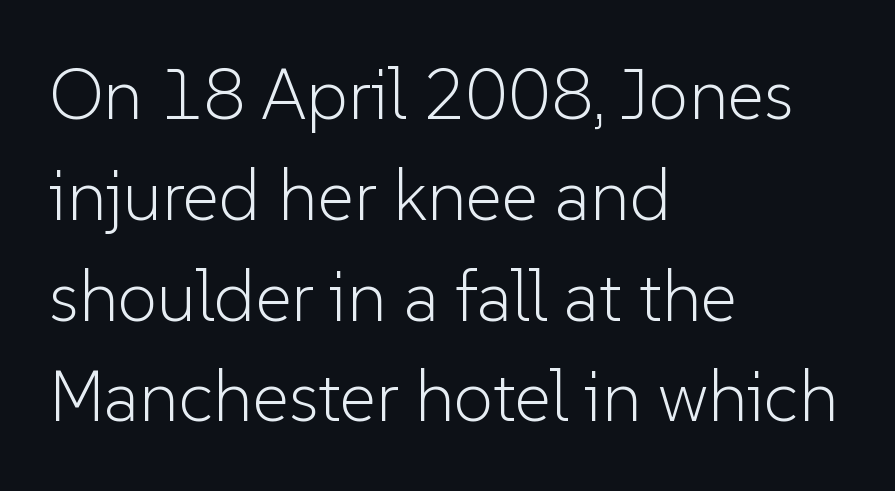
{"serif": "no", "italic": "no", "bold": "no", "weight": "light", "width": "normal", "stroke_contrast": "low", "x_height": "medium", "monospaced": "no", "underline": "no", "align": "left", "line_spacing": "normal", "line_spacing_ratio": 1.42, "letter_spacing": "normal", "letter_spacing_em": 0.0, "glyph_px": 71}
